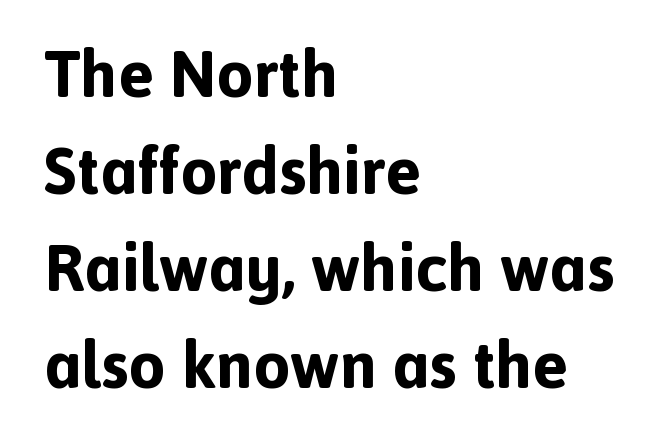
Line beginnings align vertically; line endings do not. The glyphs are unaccompanied by any horizontal stroke below them. Nobody touched the tracking dial on this one. Pretty heavy lettering here — definitely bold. The face used here is a sans, in the tradition of grotesques and geometrics. A typesetter would call this proportional, since set widths differ per character.
